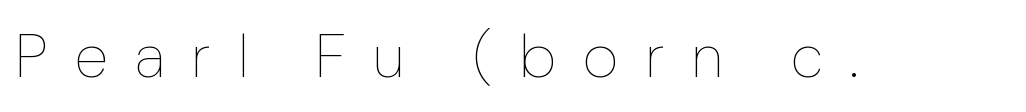
The image shows 61 px thin, condensed type, upright; set unusually wide letter spacing (+0.46 em), not underlined; low stroke contrast and a medium x-height.
